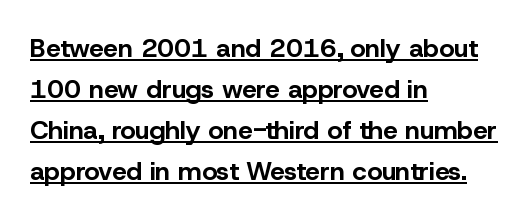
The image shows 26 px bold type, upright; set left-aligned, normal line spacing (1.58x), normal letter spacing, underlined.
